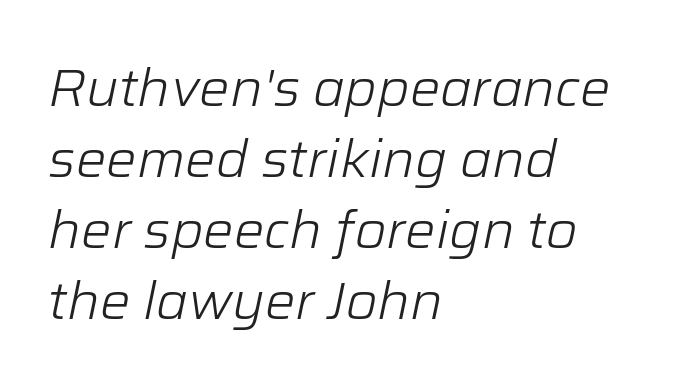
The image shows 51 px light type, italic (leaning right); set left-aligned, normal line spacing (1.39x), normal letter spacing, not underlined; low stroke contrast and a medium x-height.
